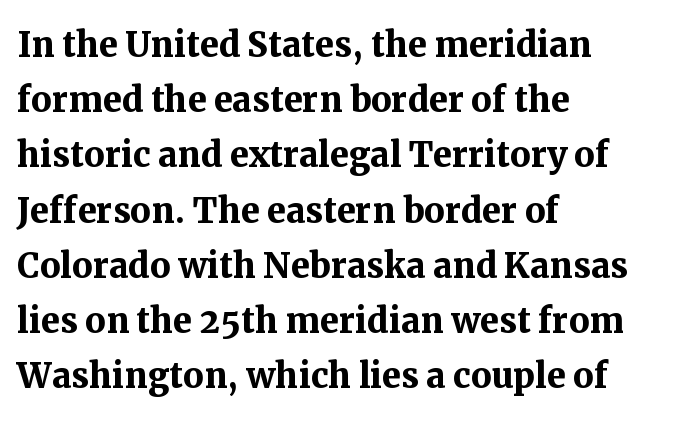
Q: Is the text bold? A: Yes.
Q: Is the text italic (slanted)? A: No, it is upright.
Q: Is the typeface a serif or a sans-serif typeface? A: Serif.
Q: Is the text underlined? A: No.
Q: How is the paragraph aligned? A: Left-aligned.
Q: Is the spacing between letters normal or unusually wide? A: Normal.
Q: Width (condensed, normal, or wide)? A: Normal.
Q: Stroke contrast? A: Medium.
Q: x-height? A: Medium.
Q: Monospaced? A: No.
